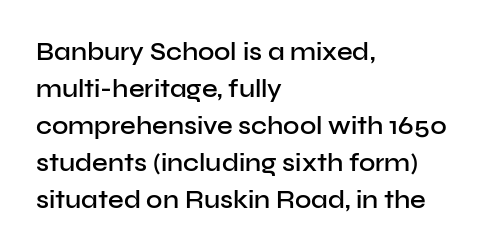
Posture: upright roman. The string is rendered with underlining switched off. Layout note: lines flush left. The line texture is even and compact thanks to regular tracking.
